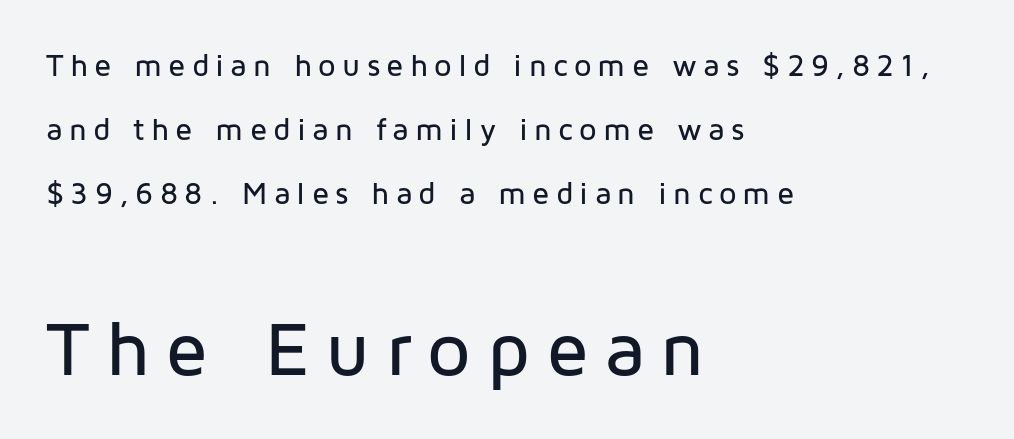
Q: Is the text italic (slanted)? A: No, it is upright.
Q: Is the typeface a serif or a sans-serif typeface? A: Sans-serif.
Q: Is the text underlined? A: No.
Q: How is the paragraph aligned? A: Left-aligned.
Q: Is the spacing between letters normal or unusually wide? A: Unusually wide.
Q: Is the spacing between lines tight, normal or loose? A: Loose.
Q: Which block of text is set in a larger size, the first (top) or the second (bottom)? A: The second (bottom) one.
Q: Width (condensed, normal, or wide)? A: Normal.
Q: Stroke contrast? A: Low.
Q: x-height? A: Medium.
Q: Monospaced? A: No.
